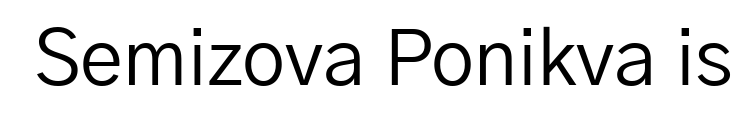
The image shows 77 px regular-weight sans-serif type, upright; set normal letter spacing, not underlined; low stroke contrast and a medium x-height.
